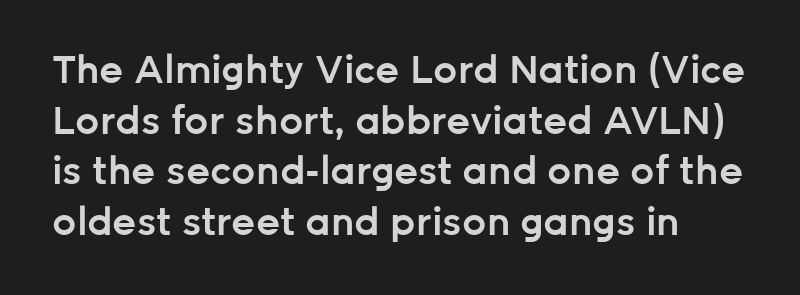
The image shows 38 px semibold sans-serif type, upright; set normal line spacing (1.33x), normal letter spacing, not underlined; low stroke contrast and a medium x-height.
